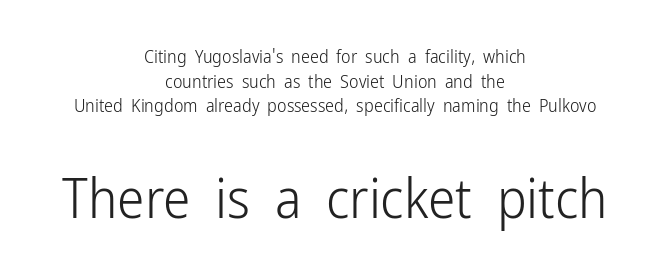
Observe the ordinary spacing: letters are neighbours, not strangers. I'd call this a sans setting — the letters go barefoot. Weight: regular or lighter. Does the copy run flush right? No — it is centered line by line.
